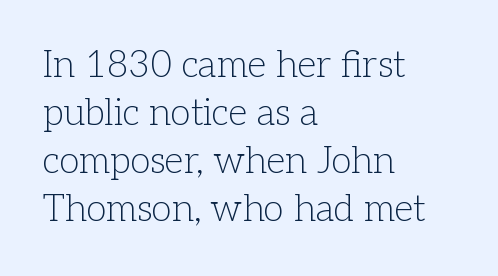
Q: Is the text bold? A: No.
Q: Is the text italic (slanted)? A: No, it is upright.
Q: Is the typeface a serif or a sans-serif typeface? A: Serif.
Q: Is the text underlined? A: No.
Q: How is the paragraph aligned? A: Left-aligned.
Q: Is the spacing between letters normal or unusually wide? A: Normal.
Q: Is the spacing between lines tight, normal or loose? A: Normal.
Q: Width (condensed, normal, or wide)? A: Normal.
Q: Stroke contrast? A: Low.
Q: x-height? A: Medium.
Q: Monospaced? A: No.
